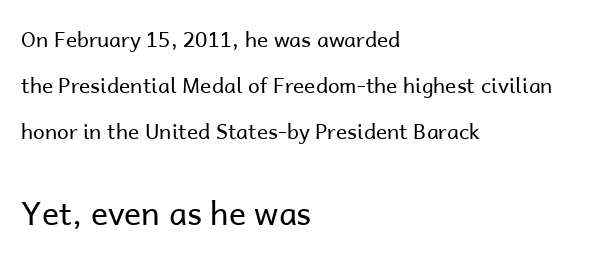
Q: Is the text bold? A: No.
Q: Is the text italic (slanted)? A: No, it is upright.
Q: Is the typeface a serif or a sans-serif typeface? A: Sans-serif.
Q: Is the text underlined? A: No.
Q: How is the paragraph aligned? A: Left-aligned.
Q: Is the spacing between letters normal or unusually wide? A: Normal.
Q: Is the spacing between lines tight, normal or loose? A: Loose.
Q: Which block of text is set in a larger size, the first (top) or the second (bottom)? A: The second (bottom) one.
Q: Width (condensed, normal, or wide)? A: Normal.
Q: Stroke contrast? A: Low.
Q: x-height? A: Medium.
Q: Monospaced? A: No.
